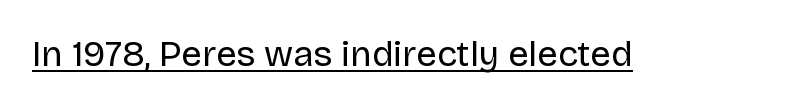
{"serif": "no", "italic": "no", "bold": "no", "weight": "regular", "width": "normal", "stroke_contrast": "low", "x_height": "large", "monospaced": "no", "underline": "yes", "letter_spacing": "normal", "letter_spacing_em": 0.0, "glyph_px": 36}
